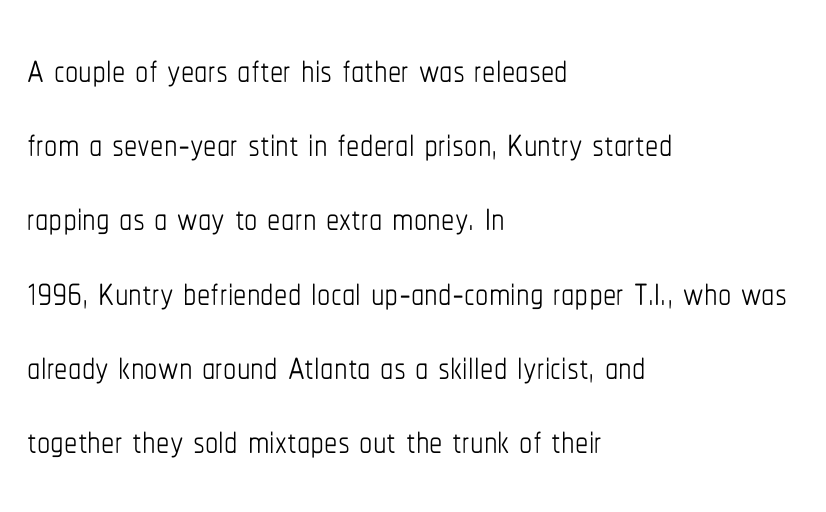
Q: Is the text bold? A: No.
Q: Is the text italic (slanted)? A: No, it is upright.
Q: Is the text underlined? A: No.
Q: How is the paragraph aligned? A: Left-aligned.
Q: Is the spacing between letters normal or unusually wide? A: Normal.
Q: Is the spacing between lines tight, normal or loose? A: Normal.
Q: Width (condensed, normal, or wide)? A: Condensed.
Q: Stroke contrast? A: Low.
Q: x-height? A: Medium.
Q: Monospaced? A: No.
